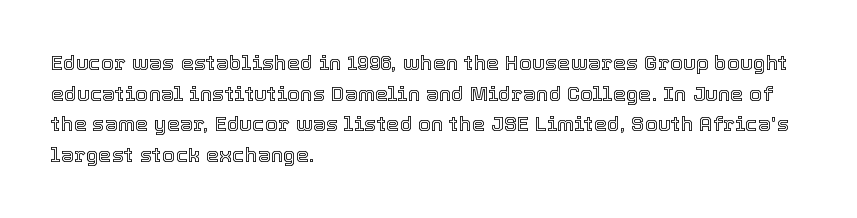
The image shows 21 px text type, upright; set left-aligned, normal line spacing (1.46x), normal letter spacing, not underlined.
